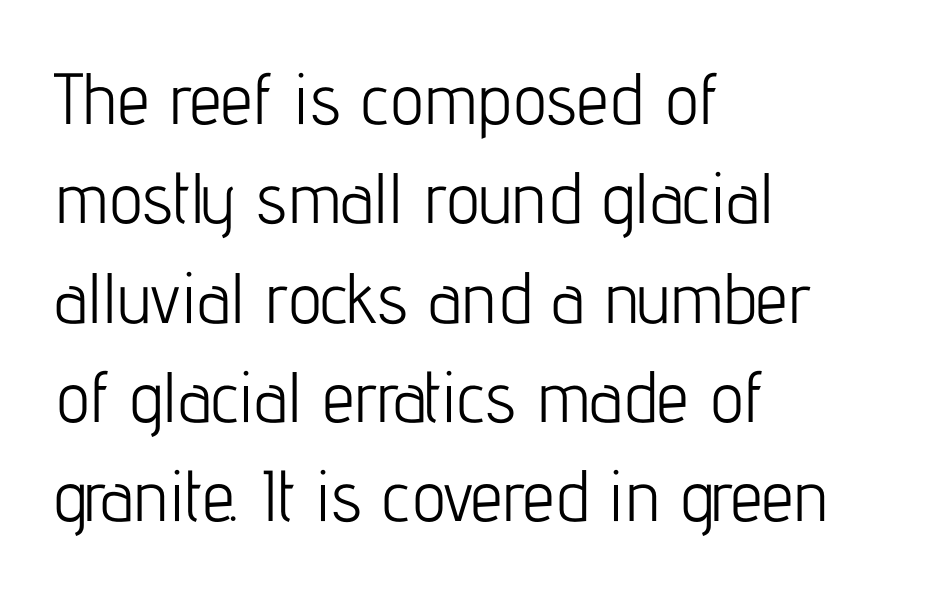
Q: Is the text bold? A: No.
Q: Is the text italic (slanted)? A: No, it is upright.
Q: Is the typeface a serif or a sans-serif typeface? A: Sans-serif.
Q: Is the text underlined? A: No.
Q: How is the paragraph aligned? A: Left-aligned.
Q: Is the spacing between letters normal or unusually wide? A: Normal.
Q: Is the spacing between lines tight, normal or loose? A: Normal.
Q: Width (condensed, normal, or wide)? A: Condensed.
Q: Stroke contrast? A: Low.
Q: x-height? A: Medium.
Q: Monospaced? A: No.
